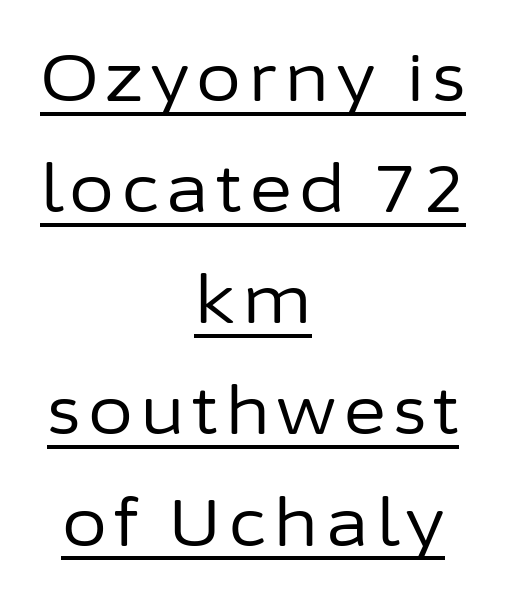
This rendering uses center alignment, leaving both contours irregular but symmetric. Upright lettering throughout. Regarding serifs, this sample does without them. Do the characters align in a grid? No, the font is proportional. Stems and bowls with no extra thickness — not bold.
